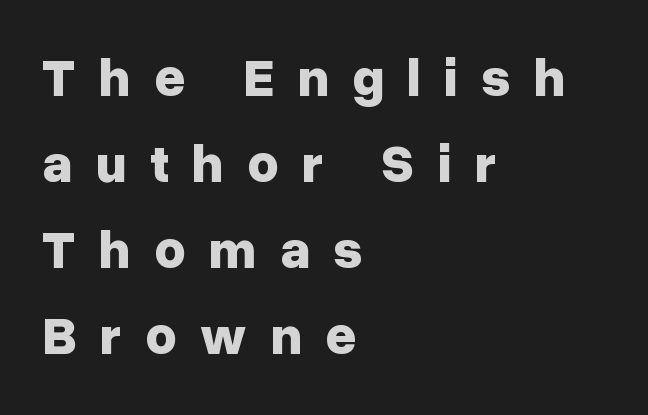
The image shows 54 px bold sans-serif type, upright; set left-aligned, normal line spacing (1.59x), unusually wide letter spacing (+0.43 em), not underlined; low stroke contrast and a medium x-height.
